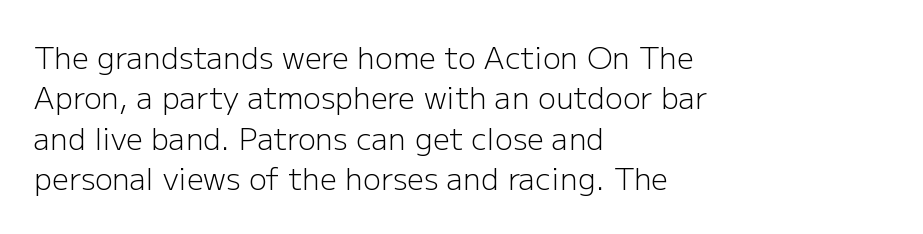
The passage shown is not bold in any degree. Upright lettering throughout. In terms of letterform style, serifs are entirely absent. Here the designer chose a conventional face with non-uniform glyph widths.
